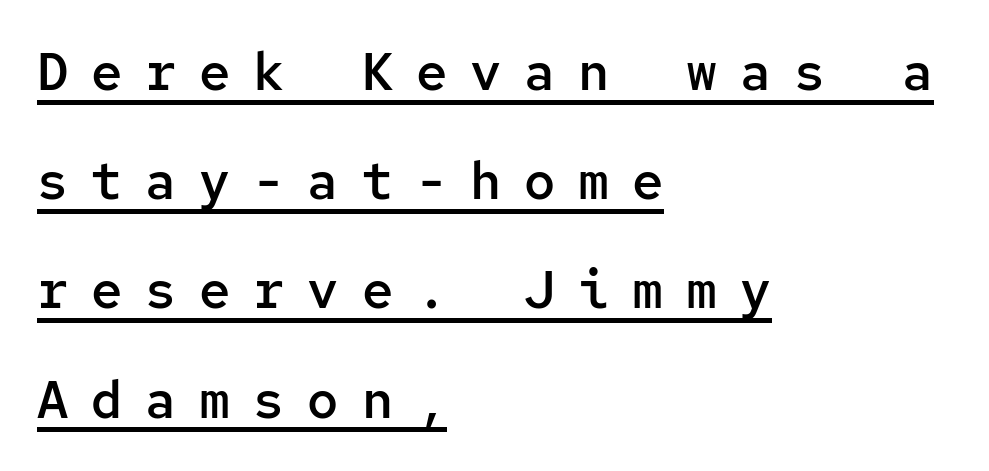
{"serif": "no", "italic": "no", "bold": "semi", "weight": "semibold", "width": "normal", "stroke_contrast": "low", "x_height": "medium", "monospaced": "yes", "underline": "yes", "align": "left", "line_spacing": "loose", "line_spacing_ratio": 2.1, "letter_spacing": "wide", "letter_spacing_em": 0.44, "glyph_px": 52}
